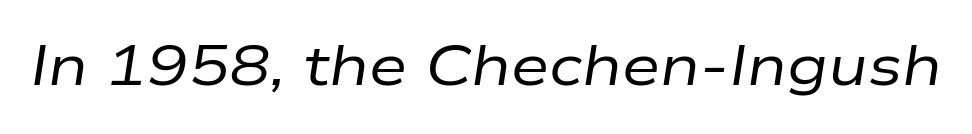
The image shows 55 px regular-weight, wide type, italic (leaning right); set normal letter spacing, not underlined; low stroke contrast and a medium x-height.
